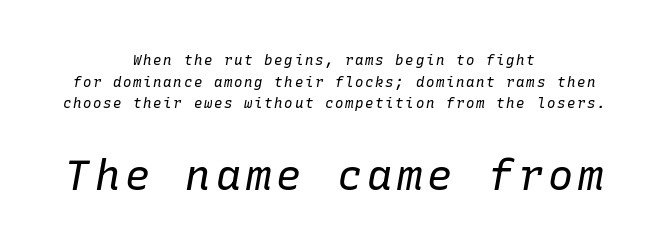
The passage shown is not underscored anywhere. The specimen reads as italic at a glance. The text block is weighted toward neither margin, spreading evenly from the middle. Think of a typewriter: that constant character pitch is what you see here. The emphasis by scale lands on block number two, below. Bold? No — there's no thickening of the strokes.
